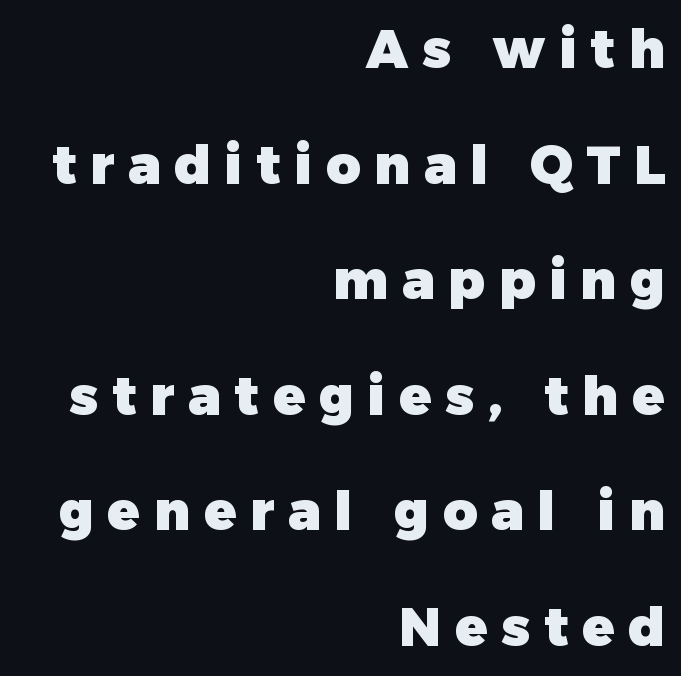
Q: Is the text bold? A: Yes.
Q: Is the text italic (slanted)? A: No, it is upright.
Q: Is the typeface a serif or a sans-serif typeface? A: Sans-serif.
Q: Is the text underlined? A: No.
Q: How is the paragraph aligned? A: Right-aligned.
Q: Is the spacing between letters normal or unusually wide? A: Unusually wide.
Q: Is the spacing between lines tight, normal or loose? A: Loose.
Q: Width (condensed, normal, or wide)? A: Normal.
Q: Stroke contrast? A: Low.
Q: x-height? A: Medium.
Q: Monospaced? A: No.
